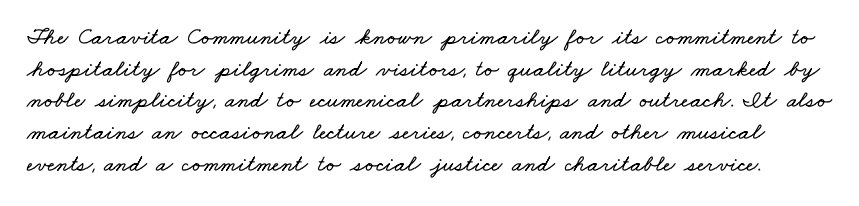
{"underline": "no", "line_spacing": "normal", "line_spacing_ratio": 1.32, "letter_spacing": "normal", "letter_spacing_em": 0.0, "glyph_px": 24}
